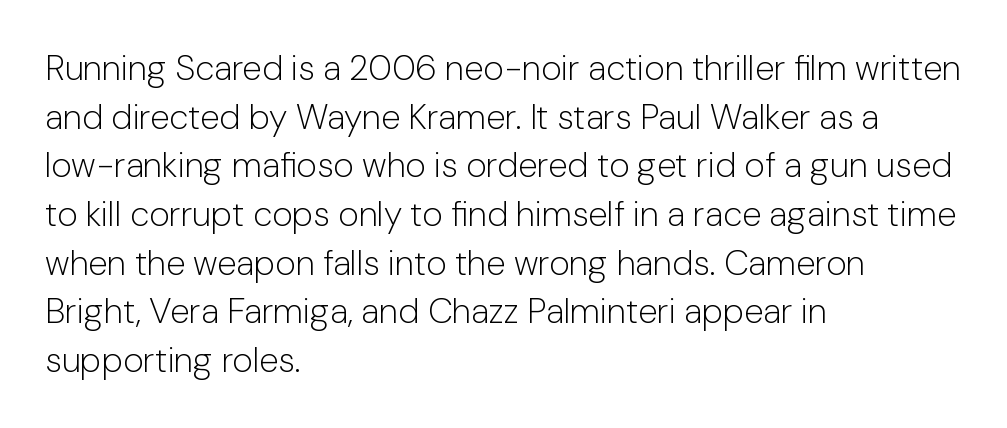
Q: Is the text bold? A: No.
Q: Is the text italic (slanted)? A: No, it is upright.
Q: Is the typeface a serif or a sans-serif typeface? A: Sans-serif.
Q: Is the text underlined? A: No.
Q: How is the paragraph aligned? A: Left-aligned.
Q: Is the spacing between letters normal or unusually wide? A: Normal.
Q: Is the spacing between lines tight, normal or loose? A: Normal.
Q: Width (condensed, normal, or wide)? A: Normal.
Q: Stroke contrast? A: Low.
Q: x-height? A: Medium.
Q: Monospaced? A: No.
